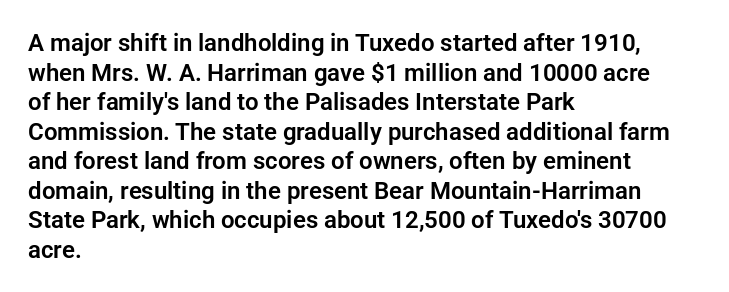
The rag falls on the right side of this text block. This sample uses an upright cut, with every glyph sitting square on the baseline. This sample uses plain, unmodified letter spacing. The strip under each line holds only bare page.
